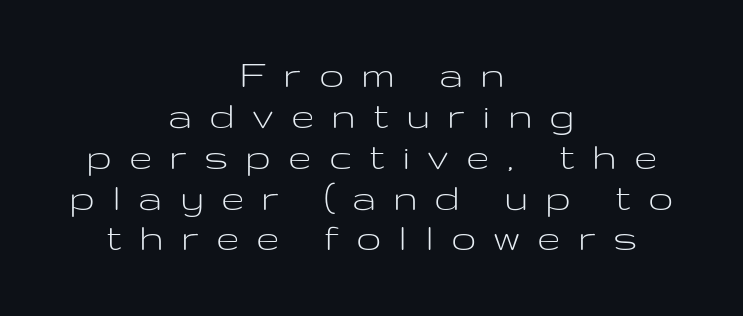
{"serif": "no", "italic": "no", "bold": "no", "weight": "light", "width": "wide", "stroke_contrast": "low", "x_height": "medium", "monospaced": "no", "underline": "no", "align": "center", "line_spacing": "tight", "line_spacing_ratio": 0.95, "letter_spacing": "wide", "letter_spacing_em": 0.44, "glyph_px": 43}
